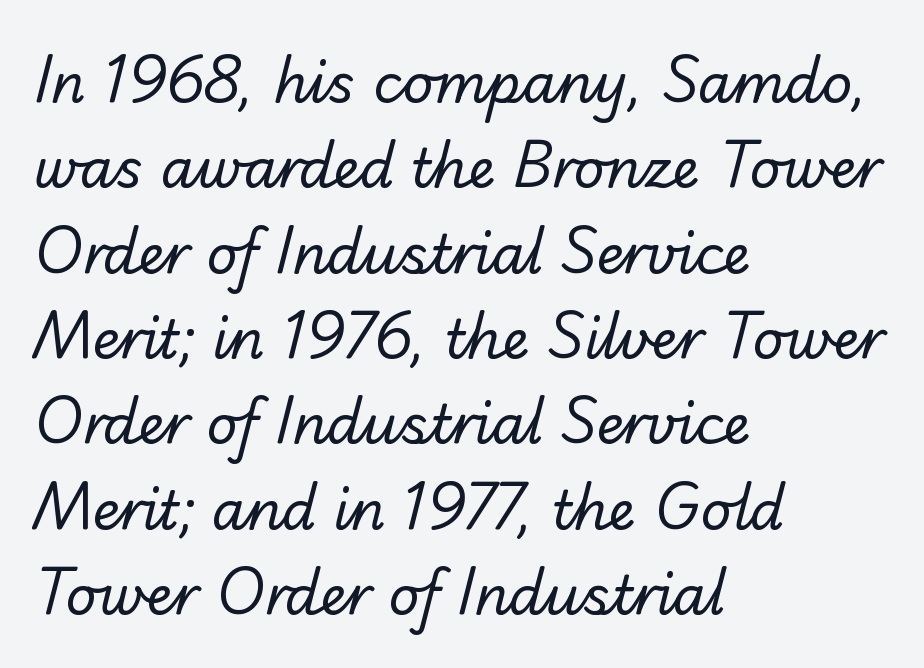
The image shows 54 px regular-weight sans-serif type; set left-aligned, normal line spacing (1.58x), normal letter spacing, not underlined; low stroke contrast and a small x-height.
